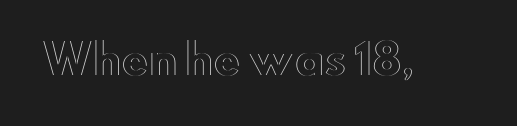
The gaps between neighbouring characters are ordinary and unremarkable. Varying glyph widths throughout — classic text-font behaviour. Clear beneath every line of the passage. Ascenders rise straight up at ninety degrees.
